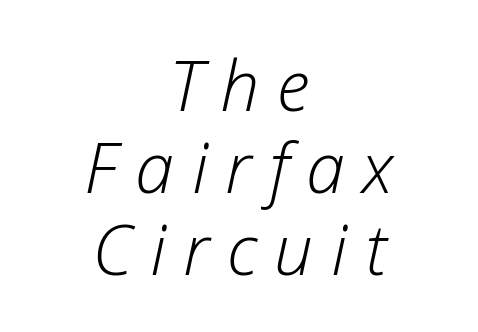
Spacing verdict: proportional, widths tailored to each character. The string is rendered with underlining switched off. Vertical stems look standard width or narrower in stroke. Slanted lettering throughout. The rendering inserts visible extra space after every character. In CSS terms this would be text-align: center.
